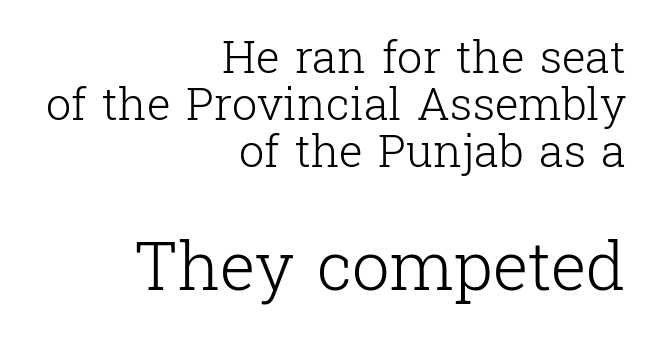
Which chunk is bigger? The second one — the bottom block dwarfs the top. The ragged edge is on the left, which tells us the setting is flush right. Spacing verdict: proportional, widths tailored to each character. Each word holds together tightly as a unit, with standard inter-letter gaps. Quick note: interline space is minimal. Do the letters lean? They stand straight.
